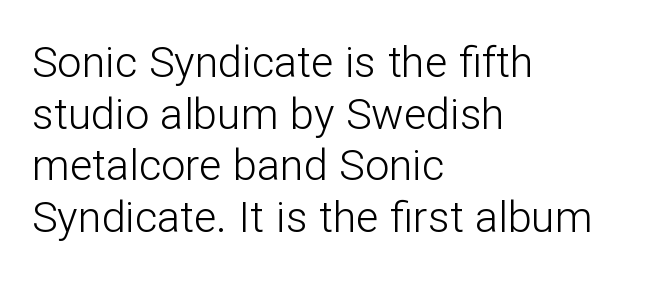
The image shows 43 px light sans-serif type, upright; set left-aligned, line spacing 1.2x, normal letter spacing, not underlined; low stroke contrast and a medium x-height.
